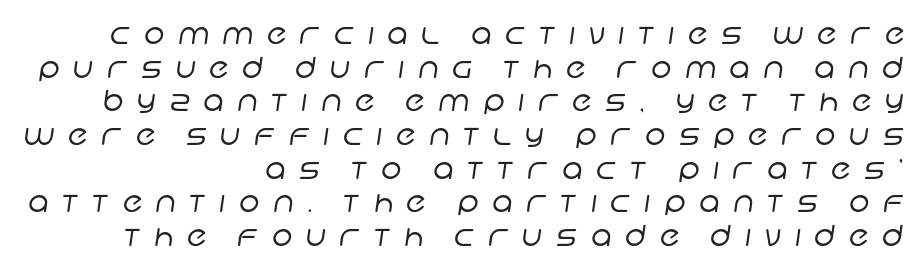
{"serif": "no", "bold": "no", "weight": "regular", "width": "normal", "stroke_contrast": "low", "x_height": "large", "monospaced": "no", "underline": "no", "align": "right", "line_spacing_ratio": 1.16, "letter_spacing": "wide", "letter_spacing_em": 0.46, "glyph_px": 29}
